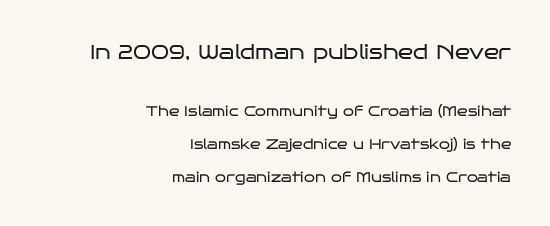
A great deal of white space separates one row of letters from the next. No chunkiness to these letters — they're not bold. The passage shown is not underscored anywhere. Typeset ragged left — the right edge is the straight one. Each word holds together tightly as a unit, with standard inter-letter gaps.
